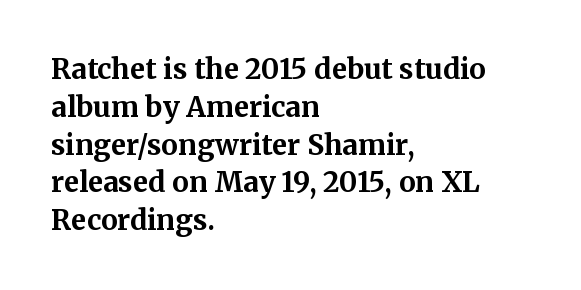
Descender tails drop into unmarked territory. Regarding leading, the lines here are spaced in the standard way. Is there any slant? The stems are plumb. Each letter's strokes conclude with small projecting serifs. Varying glyph widths throughout — classic text-font behaviour. A student would call this left alignment; a typographer would say flush left, rag right.
